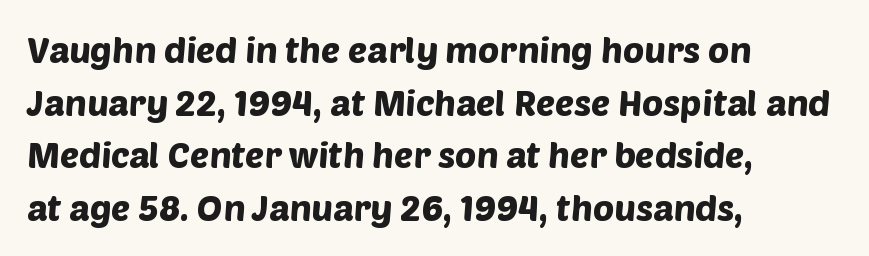
The image shows 36 px sans-serif type; set left-aligned, normal line spacing (1.46x), normal letter spacing, not underlined; low stroke contrast and a large x-height.
